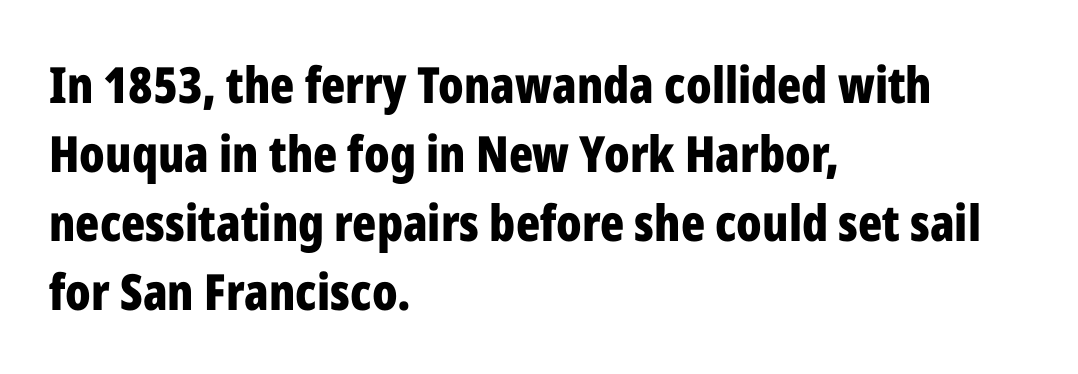
Q: Is the text bold? A: Yes.
Q: Is the text italic (slanted)? A: No, it is upright.
Q: Is the typeface a serif or a sans-serif typeface? A: Sans-serif.
Q: Is the text underlined? A: No.
Q: How is the paragraph aligned? A: Left-aligned.
Q: Is the spacing between letters normal or unusually wide? A: Normal.
Q: Is the spacing between lines tight, normal or loose? A: Normal.
Q: Width (condensed, normal, or wide)? A: Condensed.
Q: Stroke contrast? A: Low.
Q: x-height? A: Medium.
Q: Monospaced? A: No.
